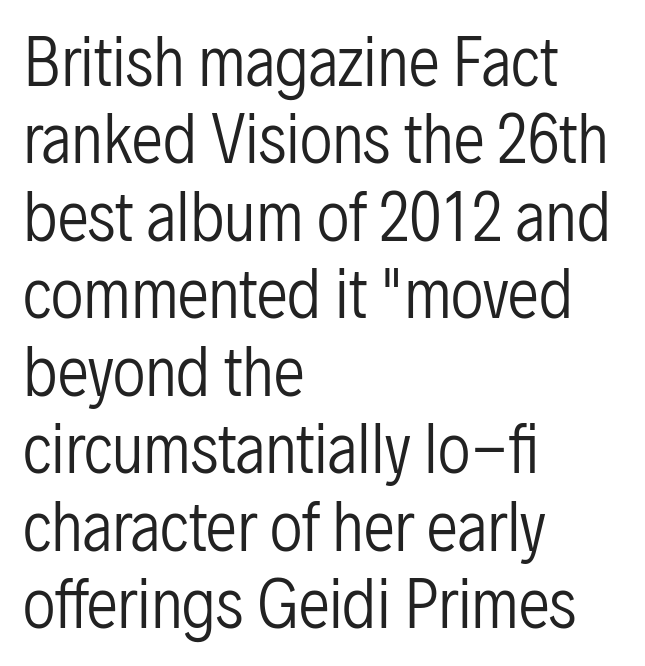
The image shows 63 px regular-weight, condensed sans-serif type, upright; set left-aligned, line spacing 1.23x, normal letter spacing, not underlined; low stroke contrast and a medium x-height.
